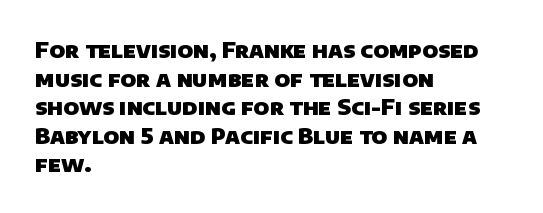
Rule under the text: the space is simply empty. Compared with typical paragraphs, the rows here are spaced about the same. Typographic density is high because the face is bold. This sample is left-justified, so line endings fall wherever the words run out.
